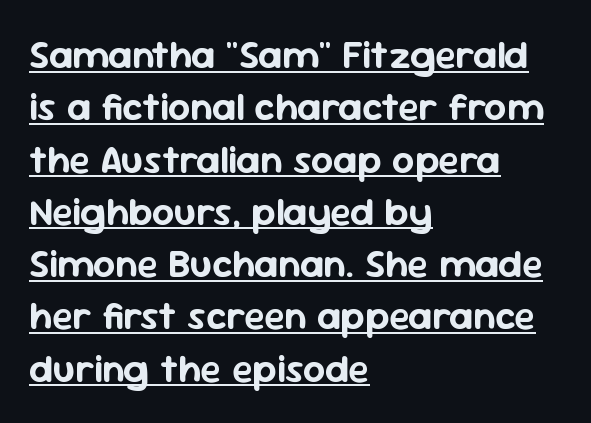
{"serif": "no", "italic": "no", "width": "normal", "stroke_contrast": "low", "x_height": "medium", "monospaced": "no", "underline": "yes", "align": "left", "line_spacing": "normal", "line_spacing_ratio": 1.34, "letter_spacing": "normal", "letter_spacing_em": 0.0, "glyph_px": 39}
